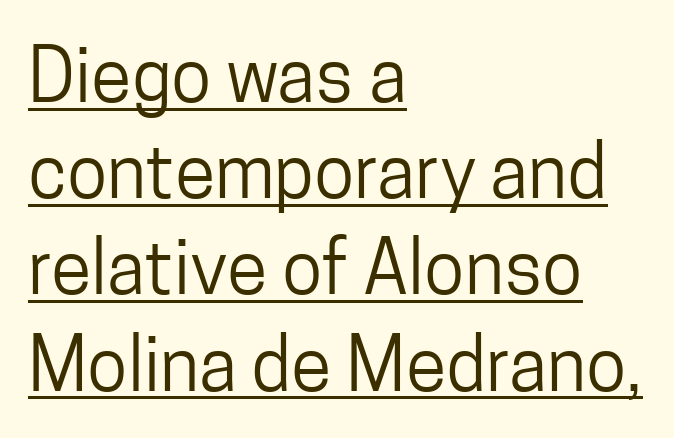
Q: Is the text bold? A: No.
Q: Is the text italic (slanted)? A: No, it is upright.
Q: Is the typeface a serif or a sans-serif typeface? A: Sans-serif.
Q: Is the text underlined? A: Yes.
Q: How is the paragraph aligned? A: Left-aligned.
Q: Is the spacing between letters normal or unusually wide? A: Normal.
Q: Is the spacing between lines tight, normal or loose? A: Normal.
Q: Width (condensed, normal, or wide)? A: Condensed.
Q: Stroke contrast? A: Low.
Q: x-height? A: Medium.
Q: Monospaced? A: No.
